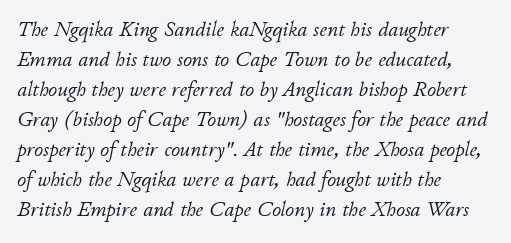
When letters slant like this, we call the style italic. Does extra space separate the letters? No, they use regular spacing. Nobody drew a line under any word here. Stem width sits at or under what a default text font uses. This sample is left-justified, so line endings fall wherever the words run out. These lines sit exactly where default settings would place them.
